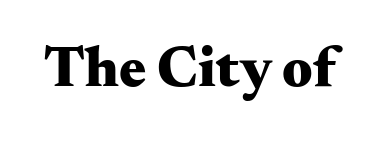
Nothing unusual about the tracking: characters are spaced as the font intends. Descenders are the only things crossing below the line. The letters carry serifs — small finishing strokes at the ends of their stems. Spacing verdict: proportional, widths tailored to each character. Ascenders rise straight up at ninety degrees. Each glyph is drawn with heavy, bold strokes.
